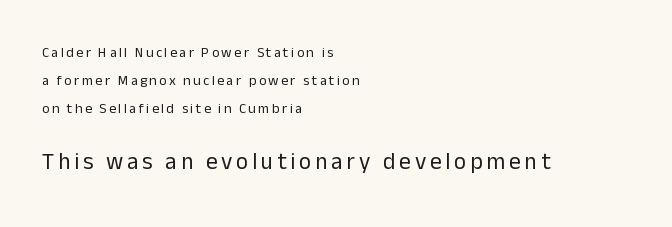
Stroke thickness stays within the range of a standard reading face or lighter. A great deal of white space separates one row of letters from the next. Every character sits straight up, as roman type does. Does the copy run flush right? No — it runs flush left. A student would notice the bottom passage is typeset larger than what precedes it.
